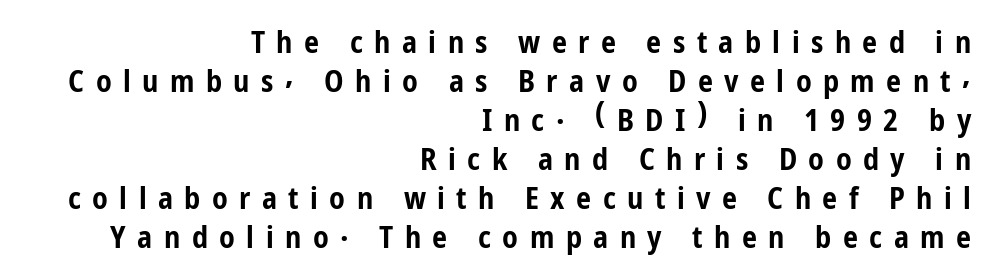
Q: Is the text bold? A: Yes.
Q: Is the text italic (slanted)? A: No, it is upright.
Q: Is the typeface a serif or a sans-serif typeface? A: Sans-serif.
Q: Is the text underlined? A: No.
Q: How is the paragraph aligned? A: Right-aligned.
Q: Is the spacing between letters normal or unusually wide? A: Unusually wide.
Q: Is the spacing between lines tight, normal or loose? A: Normal.
Q: Width (condensed, normal, or wide)? A: Condensed.
Q: Stroke contrast? A: Low.
Q: x-height? A: Medium.
Q: Monospaced? A: No.
